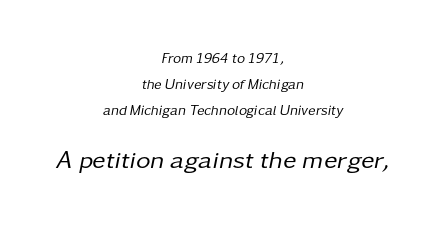
{"italic": "yes", "lean": "right", "slant_degrees": 11, "bold": "no", "underline": "no", "align": "center", "line_spacing_ratio": 1.85, "letter_spacing": "normal", "letter_spacing_em": 0.0, "larger_block": "second", "size_ratio": 1.79, "glyph_px": 25}
